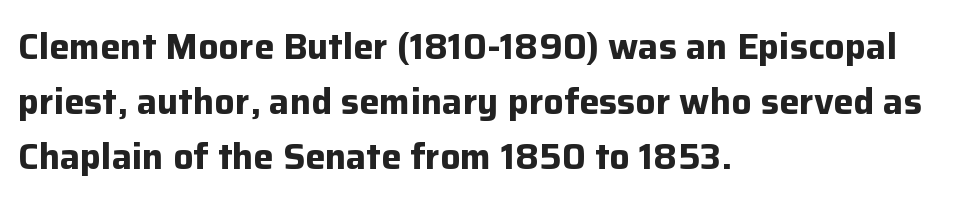
Q: Is the text bold? A: Yes.
Q: Is the text italic (slanted)? A: No, it is upright.
Q: Is the typeface a serif or a sans-serif typeface? A: Sans-serif.
Q: Is the text underlined? A: No.
Q: How is the paragraph aligned? A: Left-aligned.
Q: Is the spacing between letters normal or unusually wide? A: Normal.
Q: Is the spacing between lines tight, normal or loose? A: Normal.
Q: Width (condensed, normal, or wide)? A: Normal.
Q: Stroke contrast? A: Low.
Q: x-height? A: Medium.
Q: Monospaced? A: No.
